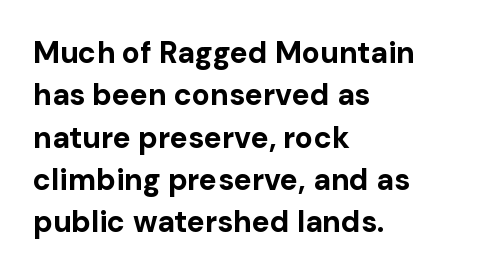
Q: Is the text bold? A: Yes.
Q: Is the text italic (slanted)? A: No, it is upright.
Q: Is the typeface a serif or a sans-serif typeface? A: Sans-serif.
Q: Is the text underlined? A: No.
Q: How is the paragraph aligned? A: Left-aligned.
Q: Is the spacing between letters normal or unusually wide? A: Normal.
Q: Is the spacing between lines tight, normal or loose? A: Normal.
Q: Width (condensed, normal, or wide)? A: Normal.
Q: Stroke contrast? A: Low.
Q: x-height? A: Medium.
Q: Monospaced? A: No.
